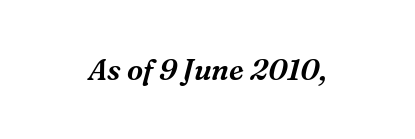
{"serif": "yes", "italic": "yes", "lean": "right", "slant_degrees": 16, "width": "normal", "stroke_contrast": "medium", "x_height": "medium", "monospaced": "no", "underline": "no", "letter_spacing": "normal", "letter_spacing_em": 0.0, "glyph_px": 29}
